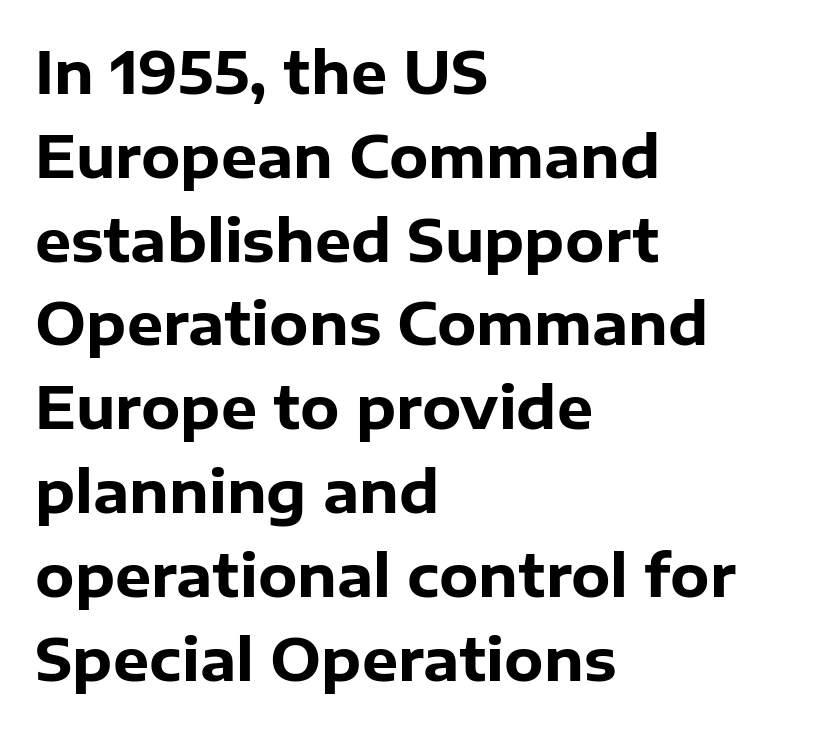
Q: Is the text bold? A: Yes.
Q: Is the text italic (slanted)? A: No, it is upright.
Q: Is the typeface a serif or a sans-serif typeface? A: Sans-serif.
Q: Is the text underlined? A: No.
Q: How is the paragraph aligned? A: Left-aligned.
Q: Is the spacing between letters normal or unusually wide? A: Normal.
Q: Is the spacing between lines tight, normal or loose? A: Normal.
Q: Width (condensed, normal, or wide)? A: Normal.
Q: Stroke contrast? A: Low.
Q: x-height? A: Medium.
Q: Monospaced? A: No.
